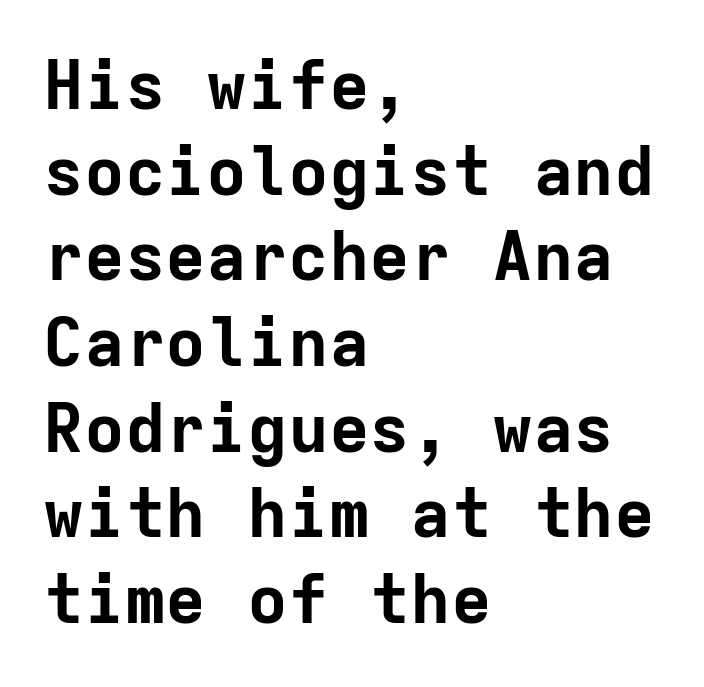
The image shows 68 px bold sans-serif type, upright, monospaced; set left-aligned, normal line spacing (1.26x), normal letter spacing, not underlined; low stroke contrast and a medium x-height.
